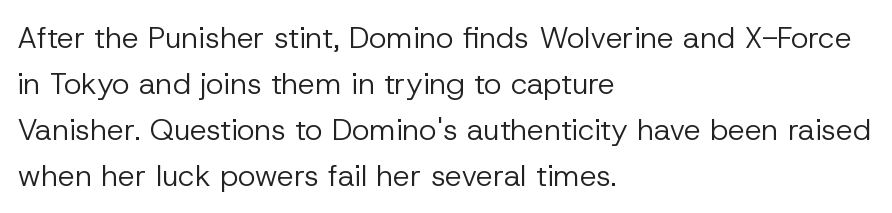
{"serif": "no", "italic": "no", "bold": "no", "weight": "regular", "width": "normal", "stroke_contrast": "low", "x_height": "medium", "monospaced": "no", "underline": "no", "align": "left", "line_spacing": "normal", "line_spacing_ratio": 1.53, "letter_spacing": "normal", "letter_spacing_em": 0.0, "glyph_px": 30}
